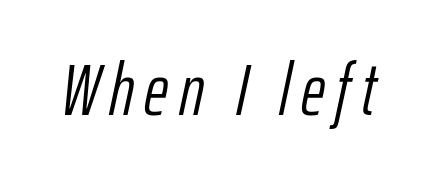
The image shows 74 px light, condensed type, italic (leaning right); set not underlined; low stroke contrast and a medium x-height.
